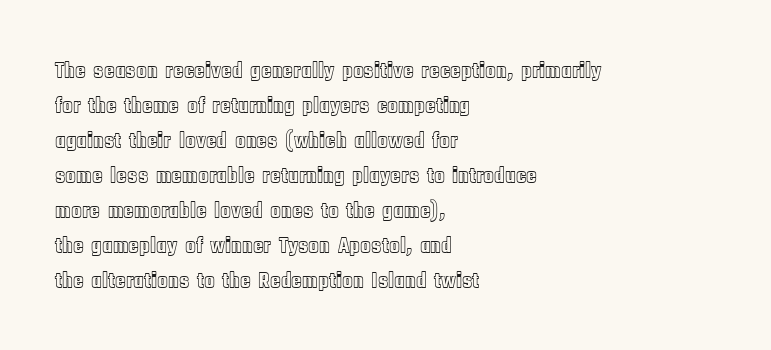
Q: Is the text italic (slanted)? A: No, it is upright.
Q: Is the text underlined? A: No.
Q: How is the paragraph aligned? A: Left-aligned.
Q: Is the spacing between letters normal or unusually wide? A: Normal.
Q: Is the spacing between lines tight, normal or loose? A: Normal.
